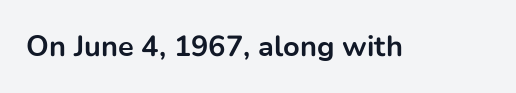
The image shows 29 px bold sans-serif type, upright; set normal letter spacing, not underlined; low stroke contrast and a medium x-height.
